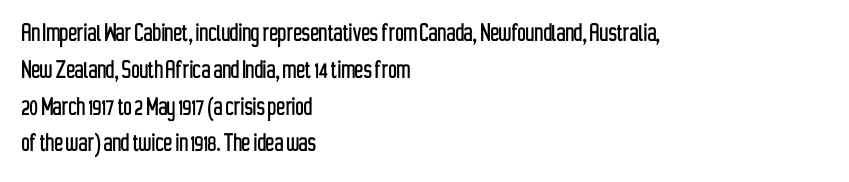
Observe the ordinary spacing: letters are neighbours, not strangers. Note: no serifs on the glyphs. Do the characters align in a grid? No, the font is proportional. Clear beneath every line of the passage. The lettering stays uniformly vertical, giving the passage a roman look. A classic flush-left, rag-right setting is used for this passage.
